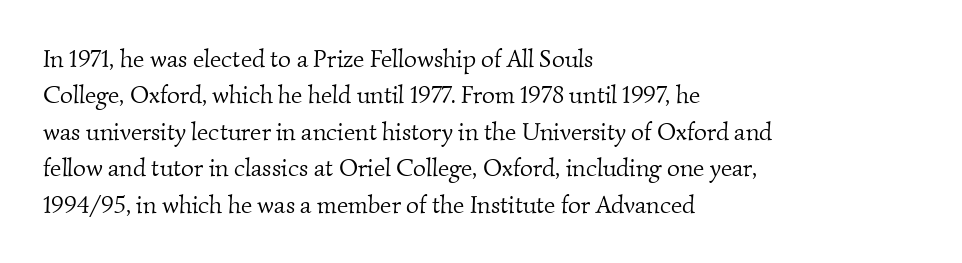
Q: Is the text bold? A: No.
Q: Is the text underlined? A: No.
Q: How is the paragraph aligned? A: Left-aligned.
Q: Is the spacing between letters normal or unusually wide? A: Normal.
Q: Is the spacing between lines tight, normal or loose? A: Normal.
